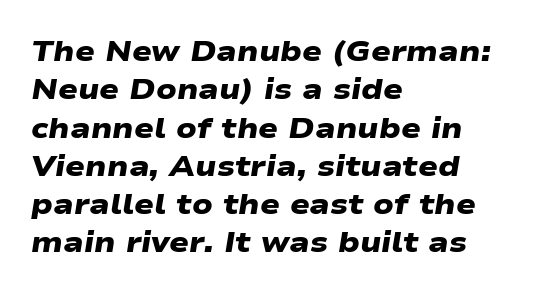
The image shows 29 px heavy, wide sans-serif type; set left-aligned, normal line spacing (1.32x), normal letter spacing, not underlined; low stroke contrast and a medium x-height.
